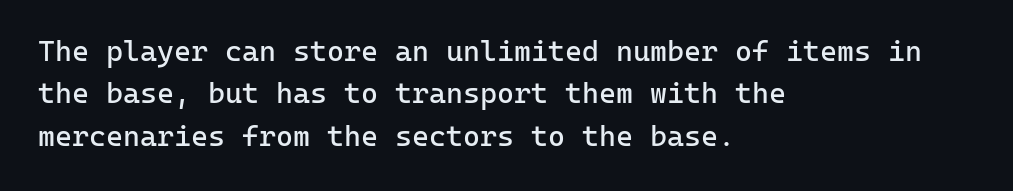
Only glyphs here, with clear space below each row. Standard letterfit; no display-style spreading of the glyphs. The typesetter chose a ragged-right arrangement here. The typesetting does not lean heavy: it is not bold.
